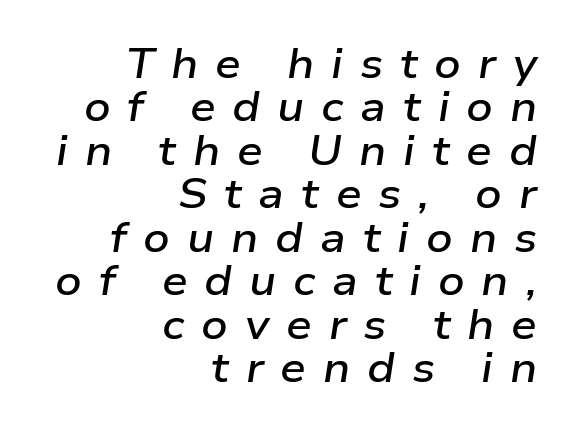
{"italic": "yes", "lean": "right", "slant_degrees": 9, "bold": "semi", "weight": "semibold", "width": "wide", "stroke_contrast": "low", "x_height": "medium", "monospaced": "no", "underline": "no", "align": "right", "line_spacing": "tight", "line_spacing_ratio": 1.06, "letter_spacing": "wide", "letter_spacing_em": 0.41, "glyph_px": 41}
